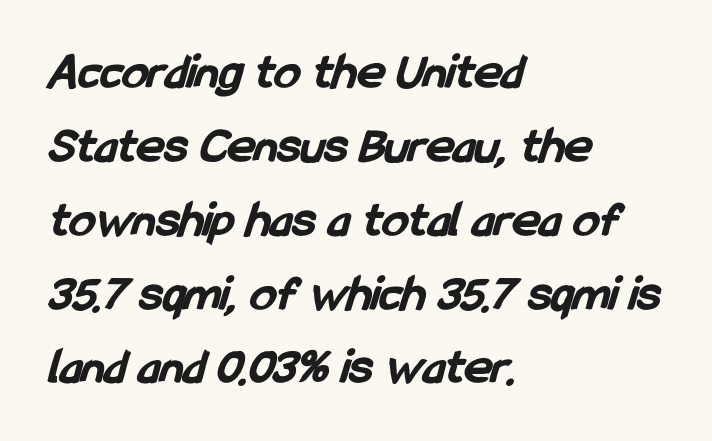
A typesetter would call this zero additional tracking. The letters advance in unequal steps, a hallmark of proportional type. The compositor pushed each line to the left boundary. Check under the words: just untouched page. The face used here is a sans, in the tradition of grotesques and geometrics. In terms of leading, this rendering sits right in the middle.
